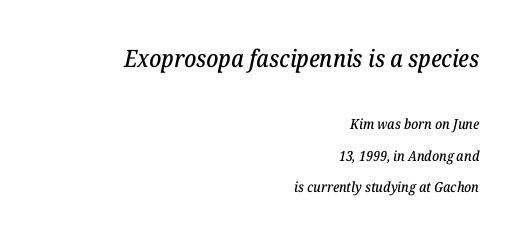
{"italic": "yes", "lean": "right", "slant_degrees": 12, "underline": "no", "align": "right", "line_spacing": "loose", "line_spacing_ratio": 2.25, "letter_spacing": "normal", "letter_spacing_em": 0.0, "larger_block": "first", "size_ratio": 1.71, "glyph_px": 24}
